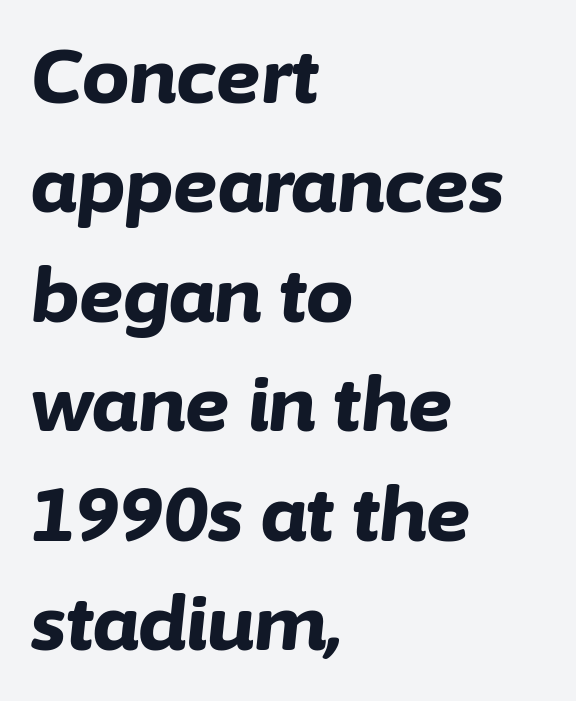
{"italic": "yes", "lean": "right", "slant_degrees": 6, "bold": "yes", "weight": "bold", "width": "normal", "stroke_contrast": "low", "x_height": "medium", "monospaced": "no", "underline": "no", "align": "left", "line_spacing": "normal", "line_spacing_ratio": 1.46, "letter_spacing": "normal", "letter_spacing_em": 0.0, "glyph_px": 75}
